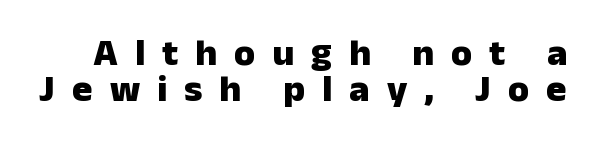
Descender tails drop into unmarked territory. Unlike a traditional serif, this face leaves its strokes unadorned. The letters advance in unequal steps, a hallmark of proportional type. Loose tracking; the words dissolve into strings of separated letters. The glyphs have the mass of a bold cut.
